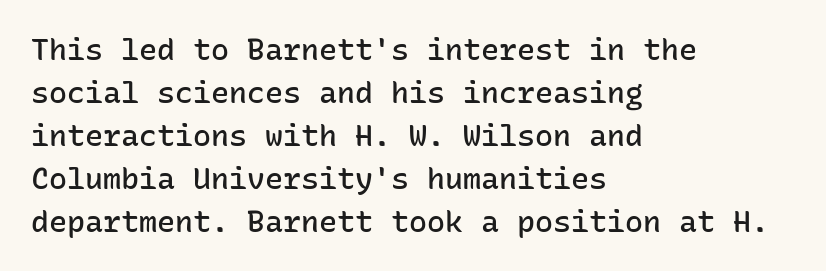
Q: Is the text bold? A: Semi-bold.
Q: Is the text italic (slanted)? A: No, it is upright.
Q: Is the typeface a serif or a sans-serif typeface? A: Sans-serif.
Q: Is the text underlined? A: No.
Q: How is the paragraph aligned? A: Left-aligned.
Q: Is the spacing between letters normal or unusually wide? A: Normal.
Q: Is the spacing between lines tight, normal or loose? A: Normal.
Q: Width (condensed, normal, or wide)? A: Normal.
Q: Stroke contrast? A: Low.
Q: x-height? A: Medium.
Q: Monospaced? A: Yes.
